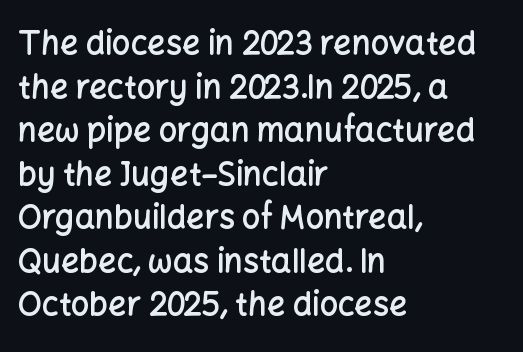
Slightly chunky letters — semibold, I'd say, not full bold. Standard letterfit; no display-style spreading of the glyphs. The font family rendered here belongs to the sans-serif group. Each new line begins a customary step beneath the previous one.
